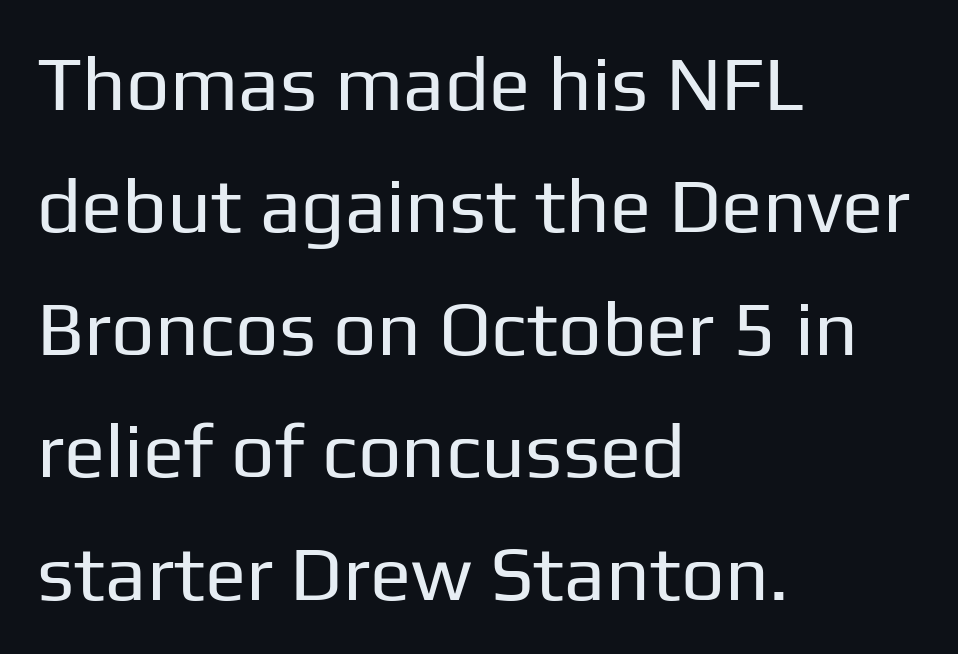
Q: Is the text bold? A: No.
Q: Is the text italic (slanted)? A: No, it is upright.
Q: Is the typeface a serif or a sans-serif typeface? A: Sans-serif.
Q: Is the text underlined? A: No.
Q: How is the paragraph aligned? A: Left-aligned.
Q: Is the spacing between letters normal or unusually wide? A: Normal.
Q: Is the spacing between lines tight, normal or loose? A: Normal.
Q: Width (condensed, normal, or wide)? A: Normal.
Q: Stroke contrast? A: Low.
Q: x-height? A: Medium.
Q: Monospaced? A: No.
